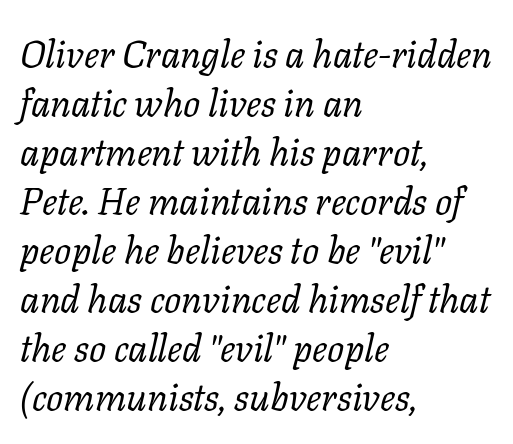
Vertically, the passage feels balanced, rows spaced as you'd expect. The whole block is typeset with a tilt. A quiet, ordinary-to-light weight characterises the typeface. Between one letter and the next there's only the usual sliver of space. Notice how the passage keeps a crisp vertical edge on the left only. The passage shown is typed in a proportional face where columns would drift.
